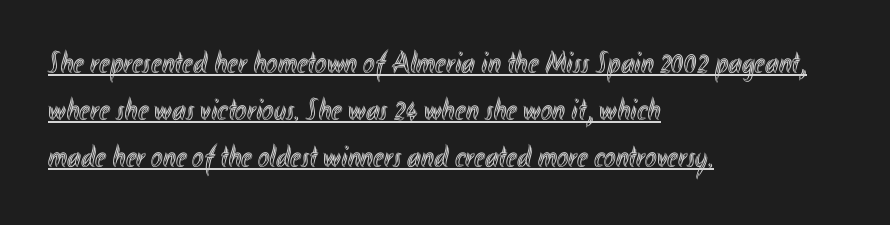
Q: Is the text italic (slanted)? A: Yes.
Q: Is the text underlined? A: Yes.
Q: How is the paragraph aligned? A: Left-aligned.
Q: Is the spacing between letters normal or unusually wide? A: Normal.
Q: Is the spacing between lines tight, normal or loose? A: Normal.
Q: Width (condensed, normal, or wide)? A: Condensed.
Q: x-height? A: Small.
Q: Monospaced? A: No.
